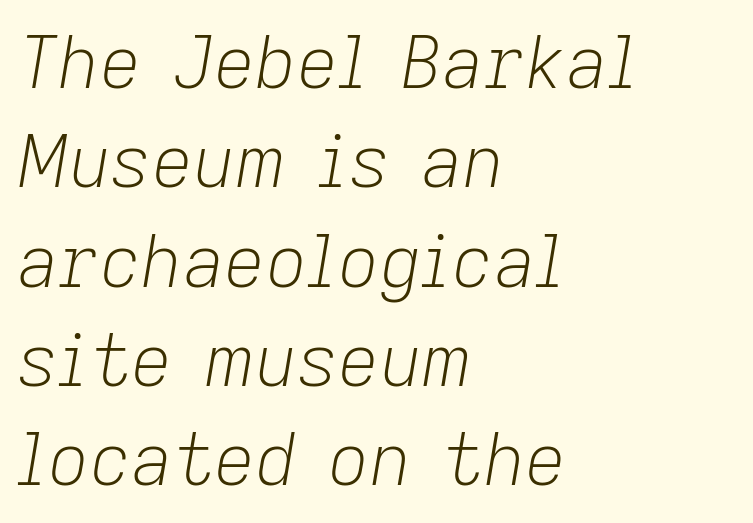
{"italic": "yes", "lean": "right", "slant_degrees": 9, "bold": "no", "weight": "light", "width": "normal", "stroke_contrast": "low", "x_height": "medium", "monospaced": "no", "underline": "no", "align": "left", "line_spacing": "normal", "line_spacing_ratio": 1.38, "letter_spacing": "normal", "letter_spacing_em": 0.0, "glyph_px": 72}
